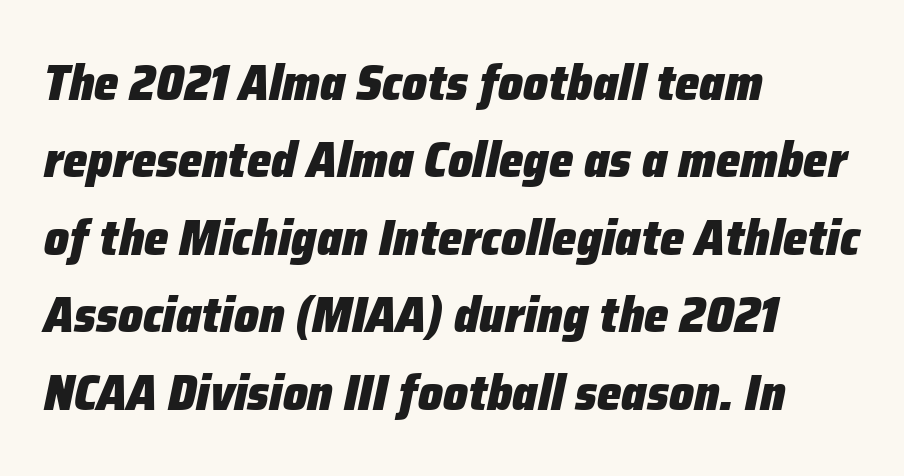
Q: Is the text bold? A: Yes.
Q: Is the text italic (slanted)? A: Yes, it leans right by about 12 degrees.
Q: Is the text underlined? A: No.
Q: How is the paragraph aligned? A: Left-aligned.
Q: Is the spacing between letters normal or unusually wide? A: Normal.
Q: Is the spacing between lines tight, normal or loose? A: Normal.
Q: Width (condensed, normal, or wide)? A: Normal.
Q: Stroke contrast? A: Low.
Q: x-height? A: Medium.
Q: Monospaced? A: No.
